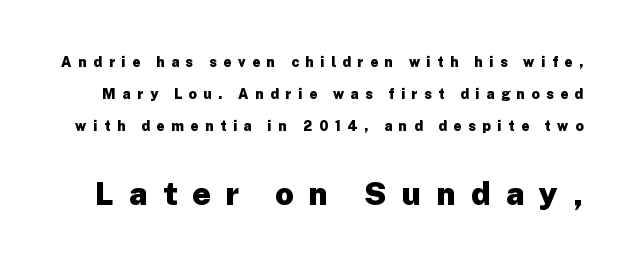
The image shows 32 px heavy sans-serif type, upright; set loose line spacing (2.28x), unusually wide letter spacing (+0.47 em), not underlined; the second (bottom) block is 2.29x larger; low stroke contrast and a medium x-height.
